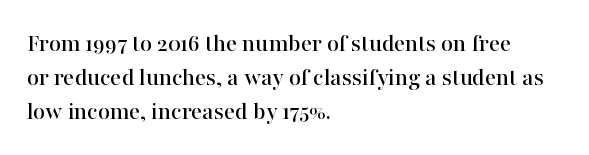
The ragged edge is on the right, which tells us the setting is flush left. How would I describe the line gaps? Plain and ordinary. This is the regular roman posture of the typeface. Only glyphs here, with clear space below each row.
